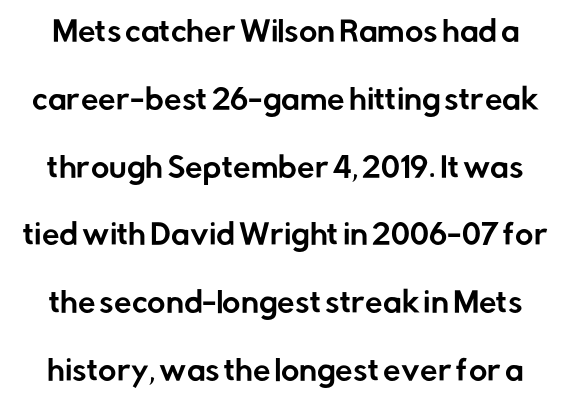
Vertically, the passage feels expansive, rows floating well apart. A bare baseline throughout the passage. Is there any slant? The stems are plumb. These lines are rendered in a variable-pitch font.
